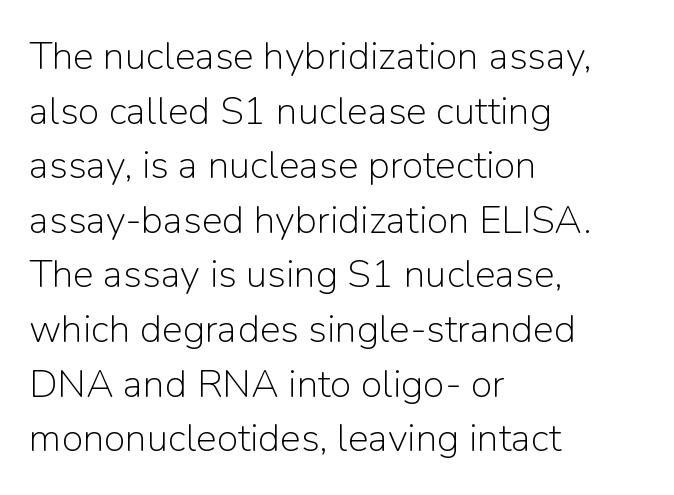
The image shows 39 px light sans-serif type, upright; set left-aligned, normal line spacing (1.4x), normal letter spacing, not underlined; low stroke contrast and a medium x-height.
